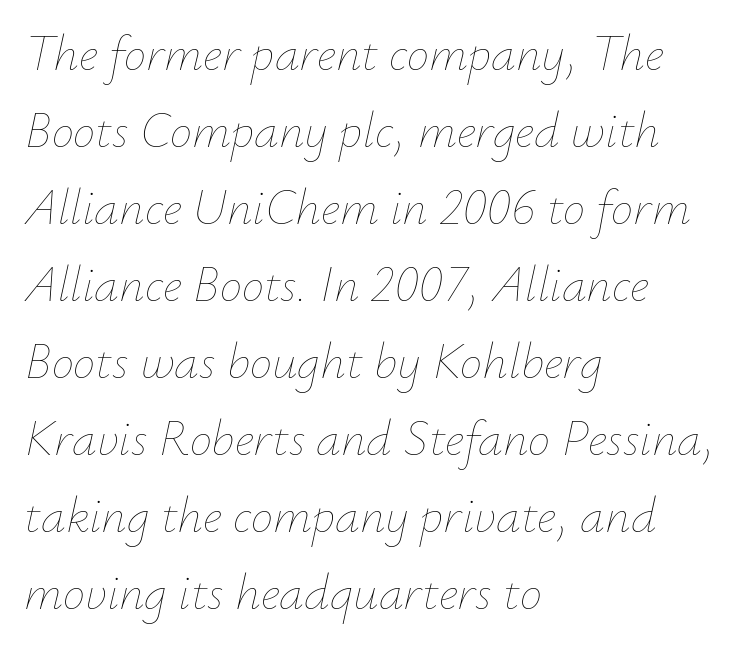
The image shows 50 px thin type, italic (leaning right); set left-aligned, normal line spacing (1.54x), normal letter spacing, not underlined; low stroke contrast and a small x-height.
